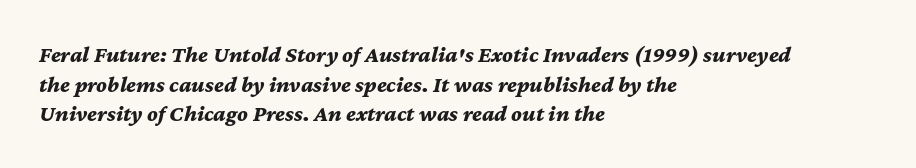
Check under the words: just untouched page. You can tell it's italic because the verticals aren't actually vertical. Caption: multi-line text, flush left, ragged right. Characters follow at the spacing the type designer built in. Every letter is thick-stroked: bold, no question.
